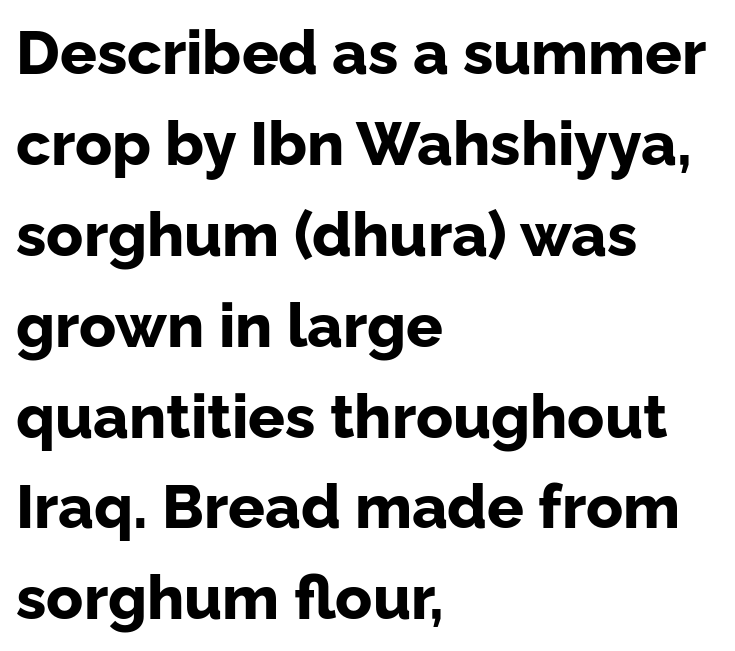
Observe the absence of serifs on each vertical stroke in this sample. The font's upright variant was chosen for this text. Here the designer chose a conventional face with non-uniform glyph widths. Typeset ragged right — the left edge is the straight one. As a designer I'd log this as weight 700, bold.
